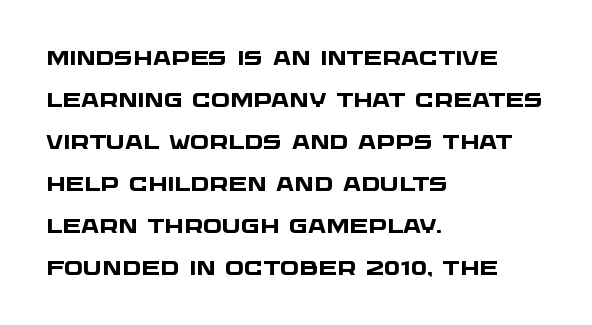
The image shows 20 px bold type; set left-aligned, loose line spacing (2.1x), normal letter spacing, not underlined.
